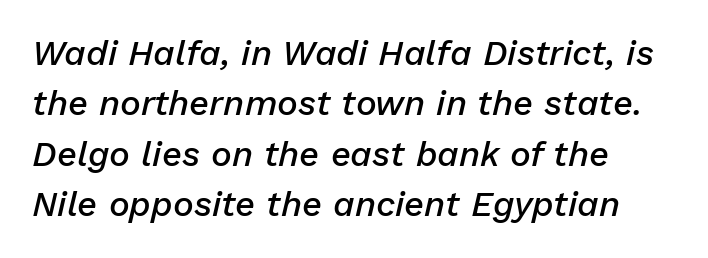
{"italic": "yes", "lean": "right", "slant_degrees": 13, "bold": "semi", "weight": "semibold", "width": "normal", "stroke_contrast": "low", "x_height": "medium", "monospaced": "no", "underline": "no", "align": "left", "line_spacing": "normal", "line_spacing_ratio": 1.44, "letter_spacing": "normal", "letter_spacing_em": 0.0, "glyph_px": 35}
